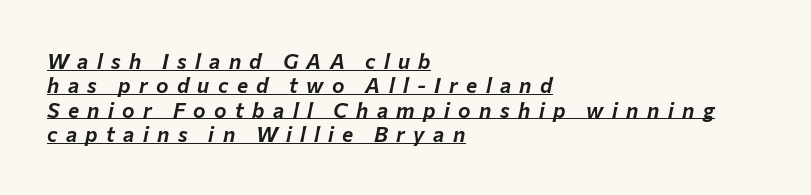
Q: Is the text italic (slanted)? A: Yes, it leans right by about 12 degrees.
Q: Is the text underlined? A: Yes.
Q: How is the paragraph aligned? A: Left-aligned.
Q: Is the spacing between letters normal or unusually wide? A: Unusually wide.
